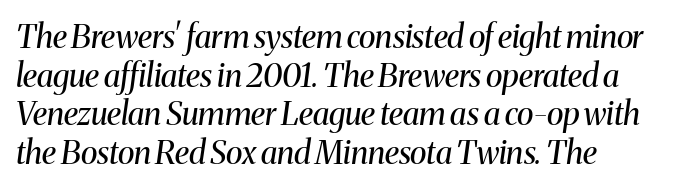
{"serif": "yes", "italic": "yes", "lean": "right", "slant_degrees": 8, "bold": "no", "weight": "regular", "width": "normal", "stroke_contrast": "medium", "x_height": "medium", "monospaced": "no", "underline": "no", "align": "left", "line_spacing_ratio": 1.21, "letter_spacing": "normal", "letter_spacing_em": 0.0, "glyph_px": 32}
